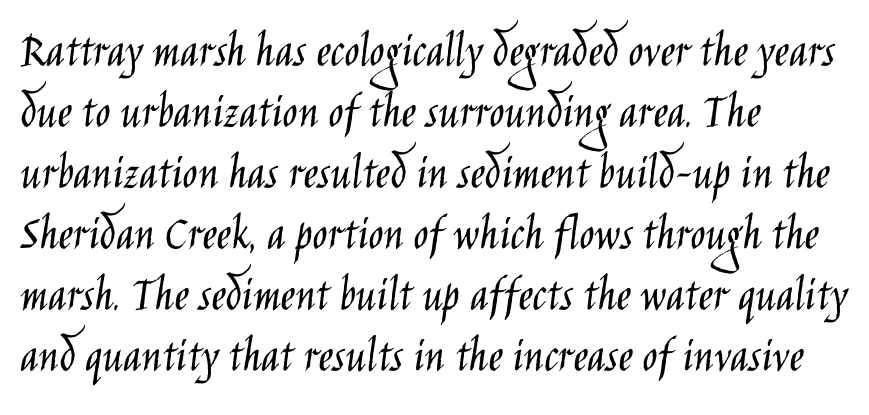
On a weight scale, this lands at 450 or below. Only glyphs here, with clear space below each row. Looks like regular typesetting: each glyph gets only the width it needs.
